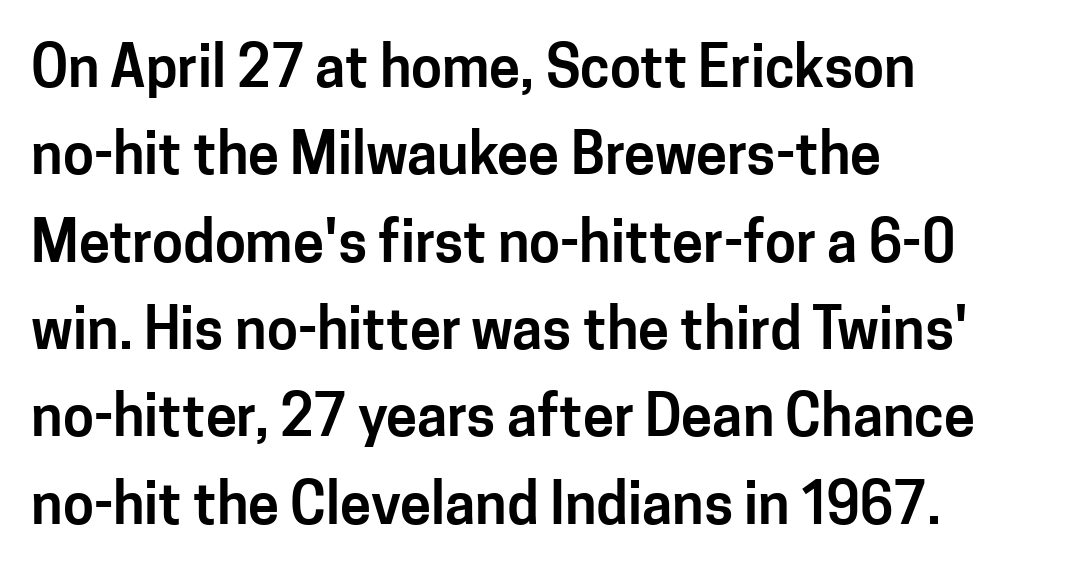
The image shows 56 px sans-serif type, upright; set left-aligned, normal line spacing (1.56x), normal letter spacing, not underlined; low stroke contrast and a medium x-height.
